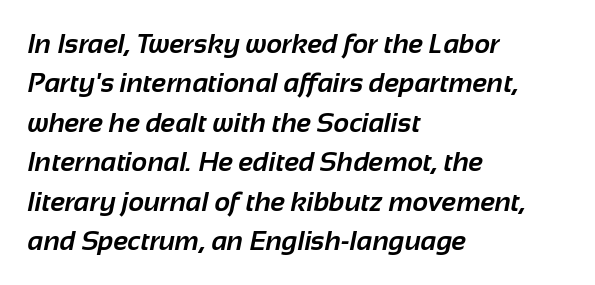
The space between consecutive lines is moderate. The space beneath each line is pristine and unruled. Inter-character spacing is left at the font's built-in metrics. The rendering anchors every line to the left-hand side.
